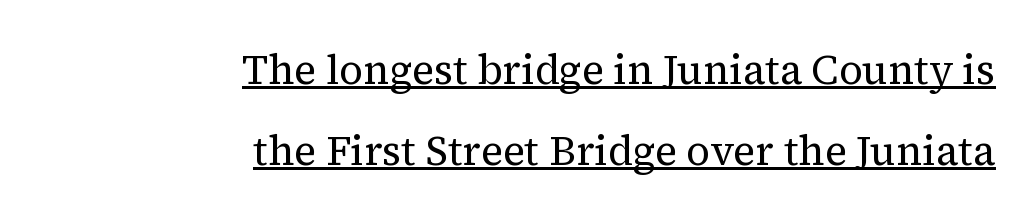
{"serif": "yes", "italic": "no", "bold": "no", "weight": "regular", "width": "normal", "stroke_contrast": "medium", "x_height": "medium", "monospaced": "no", "underline": "yes", "align": "right", "line_spacing": "loose", "line_spacing_ratio": 1.97, "letter_spacing": "normal", "letter_spacing_em": 0.0, "glyph_px": 41}
